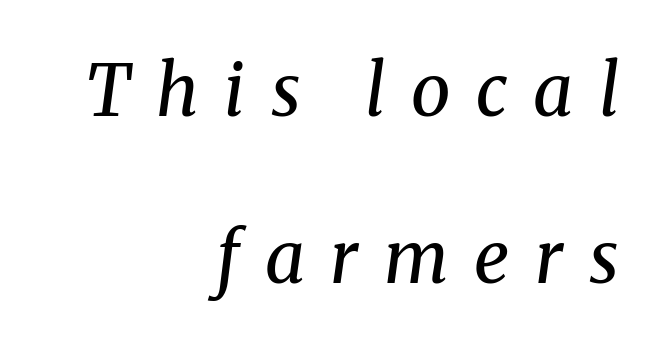
The image shows 71 px regular-weight serif type, italic (leaning right); set right-aligned, loose line spacing (2.35x), unusually wide letter spacing (+0.36 em), not underlined; medium stroke contrast and a medium x-height.
